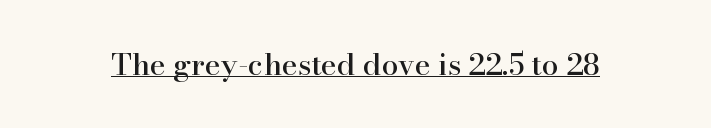
{"serif": "yes", "italic": "no", "width": "normal", "stroke_contrast": "high", "x_height": "small", "monospaced": "no", "underline": "yes", "letter_spacing": "normal", "letter_spacing_em": 0.0, "glyph_px": 30}
